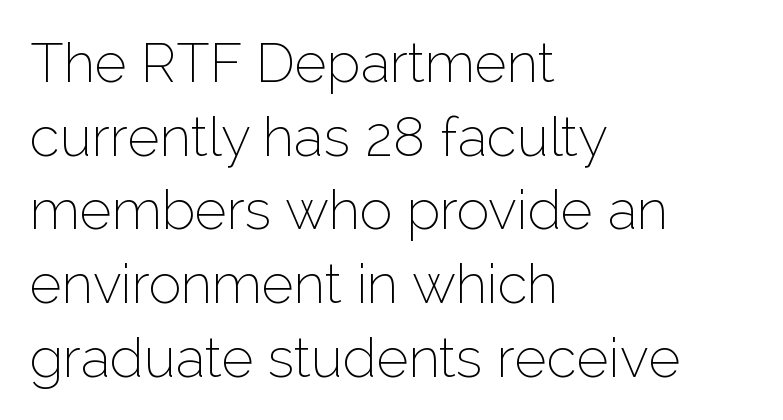
Q: Is the text bold? A: No.
Q: Is the text italic (slanted)? A: No, it is upright.
Q: Is the typeface a serif or a sans-serif typeface? A: Sans-serif.
Q: Is the text underlined? A: No.
Q: How is the paragraph aligned? A: Left-aligned.
Q: Is the spacing between letters normal or unusually wide? A: Normal.
Q: Is the spacing between lines tight, normal or loose? A: Normal.
Q: Width (condensed, normal, or wide)? A: Normal.
Q: Stroke contrast? A: Low.
Q: x-height? A: Medium.
Q: Monospaced? A: No.
